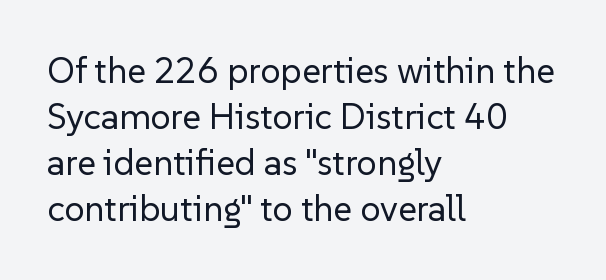
The image shows 36 px regular-weight sans-serif type, upright; set left-aligned, normal line spacing (1.28x), normal letter spacing, not underlined; low stroke contrast and a medium x-height.
